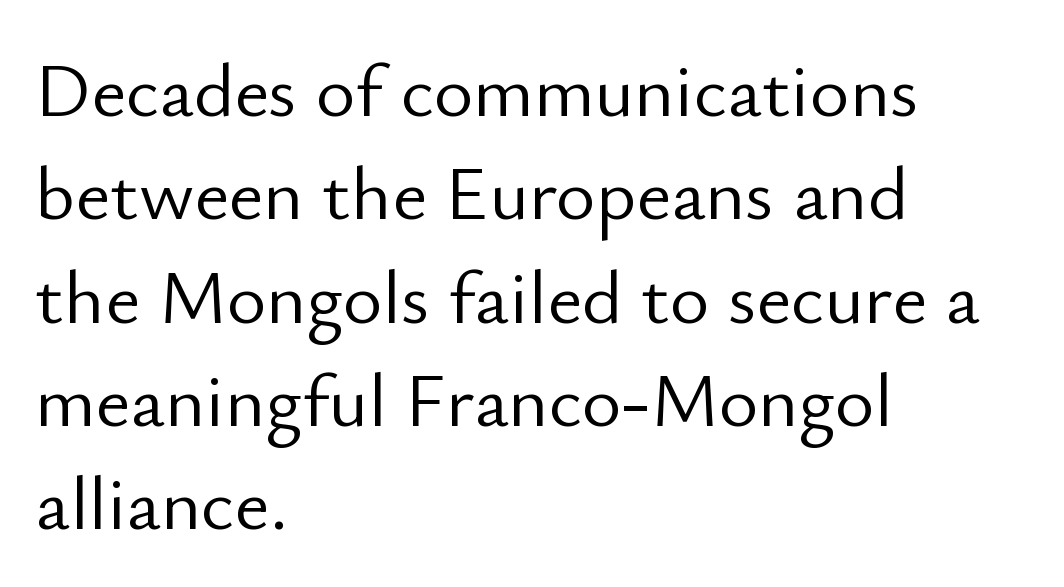
Q: Is the text bold? A: No.
Q: Is the text italic (slanted)? A: No, it is upright.
Q: Is the typeface a serif or a sans-serif typeface? A: Sans-serif.
Q: Is the text underlined? A: No.
Q: How is the paragraph aligned? A: Left-aligned.
Q: Is the spacing between letters normal or unusually wide? A: Normal.
Q: Is the spacing between lines tight, normal or loose? A: Normal.
Q: Width (condensed, normal, or wide)? A: Normal.
Q: Stroke contrast? A: Low.
Q: x-height? A: Small.
Q: Monospaced? A: No.
